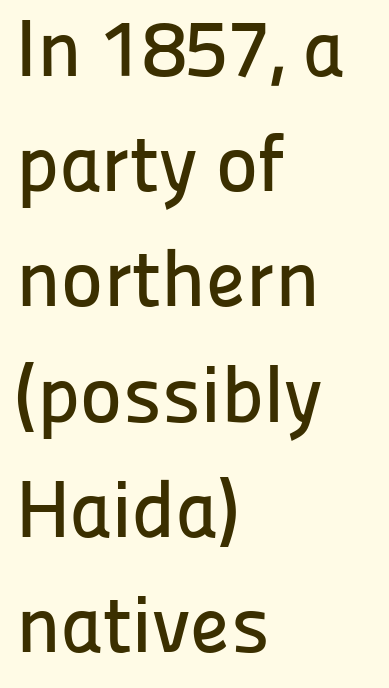
The rendering anchors every line to the left-hand side. Unlike a traditional serif, this face leaves its strokes unadorned. Do the characters align in a grid? No, the font is proportional. The line texture is even and compact thanks to regular tracking.
